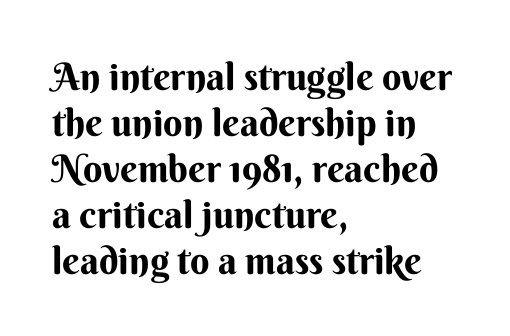
{"serif": "no", "italic": "no", "width": "normal", "stroke_contrast": "medium", "x_height": "small", "monospaced": "no", "underline": "no", "align": "left", "line_spacing_ratio": 1.21, "letter_spacing": "normal", "letter_spacing_em": 0.0, "glyph_px": 38}
